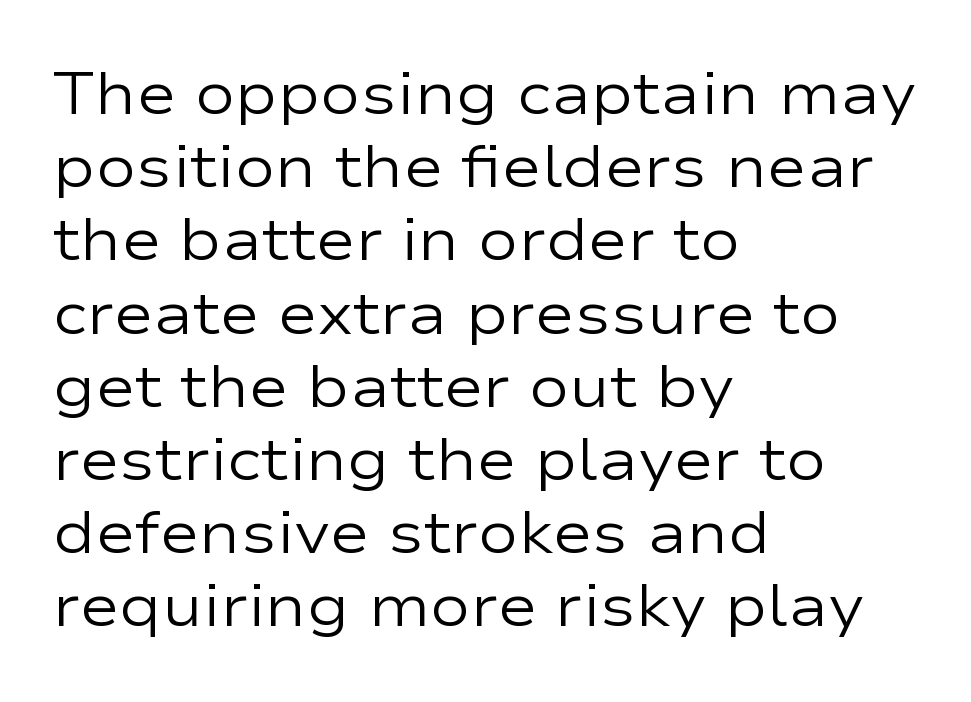
Q: Is the text bold? A: No.
Q: Is the text italic (slanted)? A: No, it is upright.
Q: Is the typeface a serif or a sans-serif typeface? A: Sans-serif.
Q: Is the text underlined? A: No.
Q: How is the paragraph aligned? A: Left-aligned.
Q: Is the spacing between letters normal or unusually wide? A: Normal.
Q: Width (condensed, normal, or wide)? A: Wide.
Q: Stroke contrast? A: Low.
Q: x-height? A: Medium.
Q: Monospaced? A: No.
